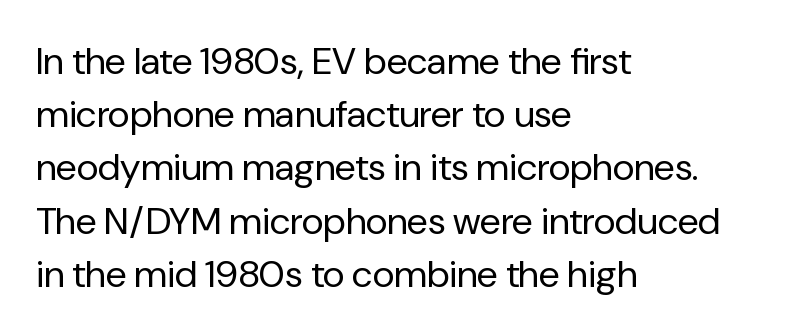
Each letter keeps its own natural width here, so spacing adapts to shape. This rendering leaves character spacing at its baseline value. Leading matches the norm, producing a regular column. Posture: upright roman.
